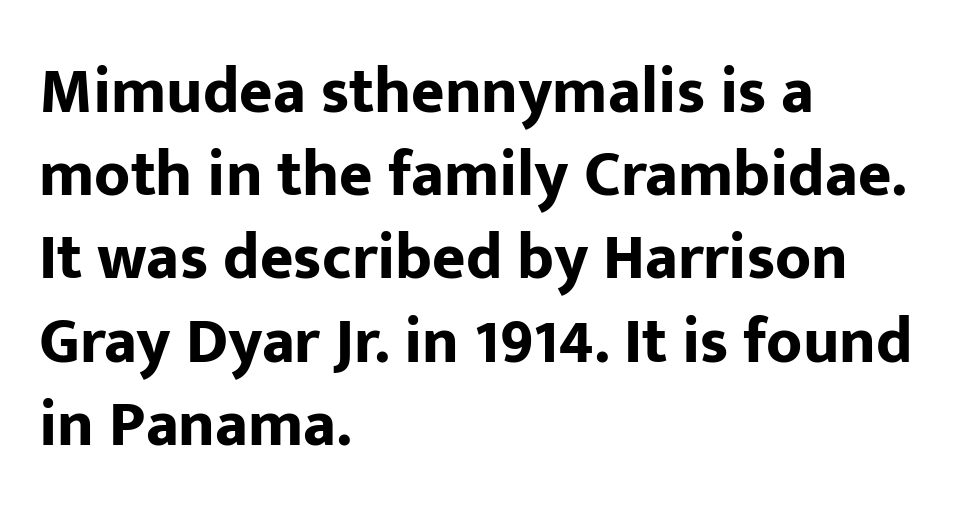
The image shows 64 px bold sans-serif type, upright; set left-aligned, normal line spacing (1.3x), normal letter spacing, not underlined; low stroke contrast and a medium x-height.
